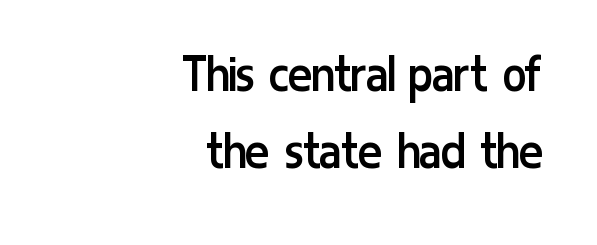
{"serif": "no", "italic": "no", "bold": "no", "weight": "regular", "width": "condensed", "stroke_contrast": "low", "x_height": "medium", "monospaced": "no", "underline": "no", "align": "right", "line_spacing": "normal", "line_spacing_ratio": 1.38, "letter_spacing": "normal", "letter_spacing_em": 0.0, "glyph_px": 56}
